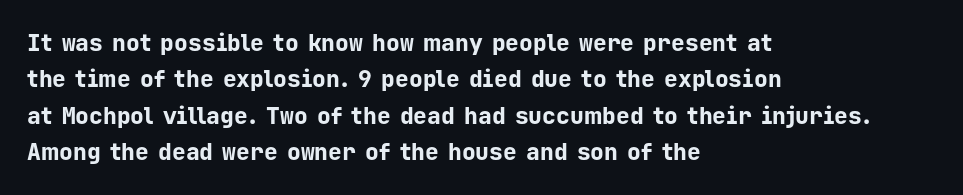
The image shows 23 px bold type, upright; set left-aligned, normal line spacing (1.58x), normal letter spacing, not underlined.
